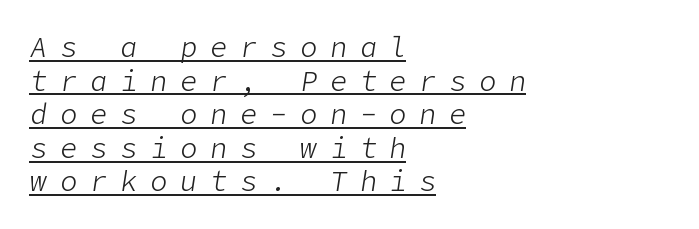
Q: Is the text bold? A: No.
Q: Is the text italic (slanted)? A: Yes, it leans right by about 9 degrees.
Q: Is the text underlined? A: Yes.
Q: How is the paragraph aligned? A: Left-aligned.
Q: Is the spacing between letters normal or unusually wide? A: Unusually wide.
Q: Width (condensed, normal, or wide)? A: Normal.
Q: Stroke contrast? A: Low.
Q: x-height? A: Medium.
